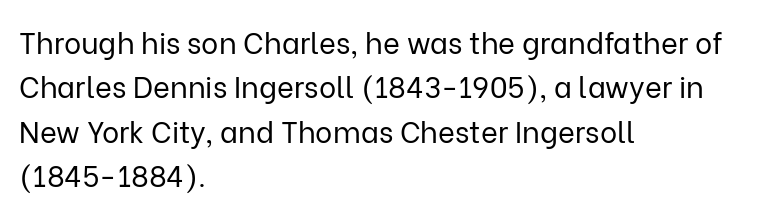
Q: Is the text bold? A: No.
Q: Is the text italic (slanted)? A: No, it is upright.
Q: Is the typeface a serif or a sans-serif typeface? A: Sans-serif.
Q: Is the text underlined? A: No.
Q: How is the paragraph aligned? A: Left-aligned.
Q: Is the spacing between letters normal or unusually wide? A: Normal.
Q: Is the spacing between lines tight, normal or loose? A: Normal.
Q: Width (condensed, normal, or wide)? A: Normal.
Q: Stroke contrast? A: Low.
Q: x-height? A: Medium.
Q: Monospaced? A: No.
